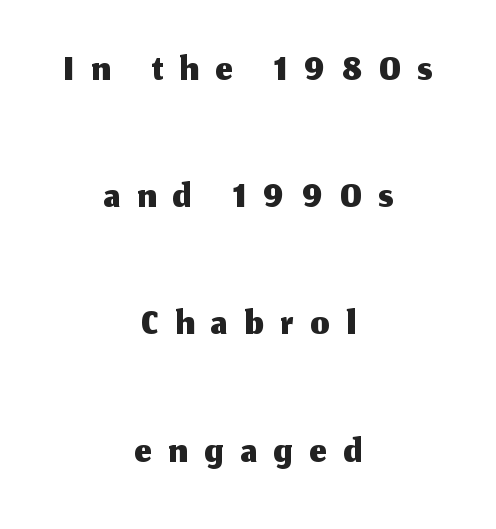
The image shows 60 px sans-serif type, upright; set centered, loose line spacing (2.12x), unusually wide letter spacing (+0.28 em), not underlined; medium stroke contrast and a medium x-height.
